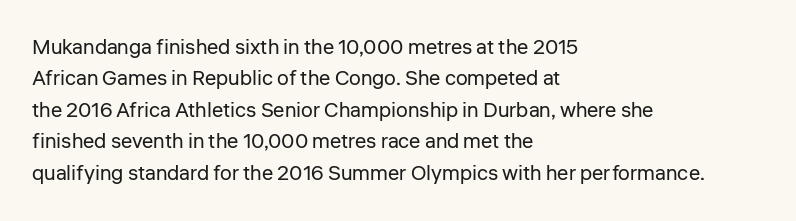
{"italic": "no", "bold": "no", "underline": "no", "align": "left", "line_spacing": "normal", "line_spacing_ratio": 1.5, "letter_spacing": "normal", "letter_spacing_em": 0.0, "glyph_px": 21}
